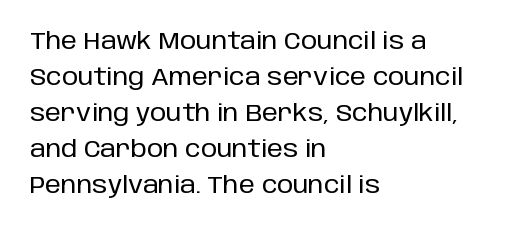
The passage shown has conventional tracking throughout. The axis of the letterforms is exactly vertical. In CSS terms this would be text-align: left. The area under the type is left untouched.
